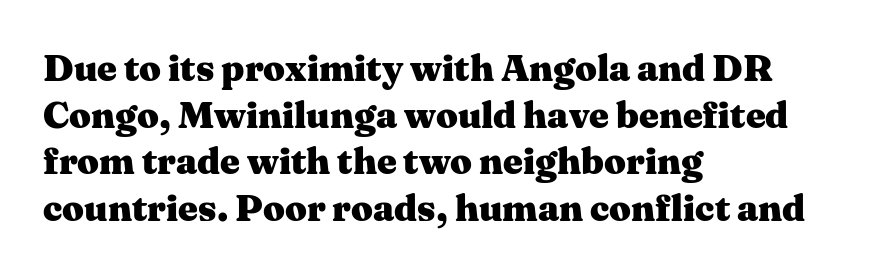
The image shows 38 px heavy, wide serif type, upright; set left-aligned, line spacing 1.23x, normal letter spacing, not underlined; medium stroke contrast and a medium x-height.
